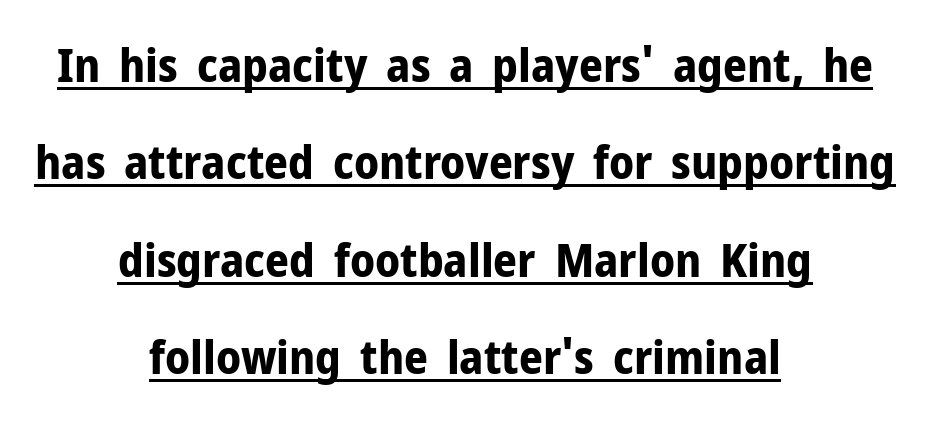
The designer dialed line spacing up above the default. The passage shown is typed in a proportional face where columns would drift. The rendering keeps characters at their native spacing. Compared with undecorated copy, this sample adds a rule below the words. A dark, heavy texture on the line: the type is bold. No italicization has been applied; the sample stays upright.
